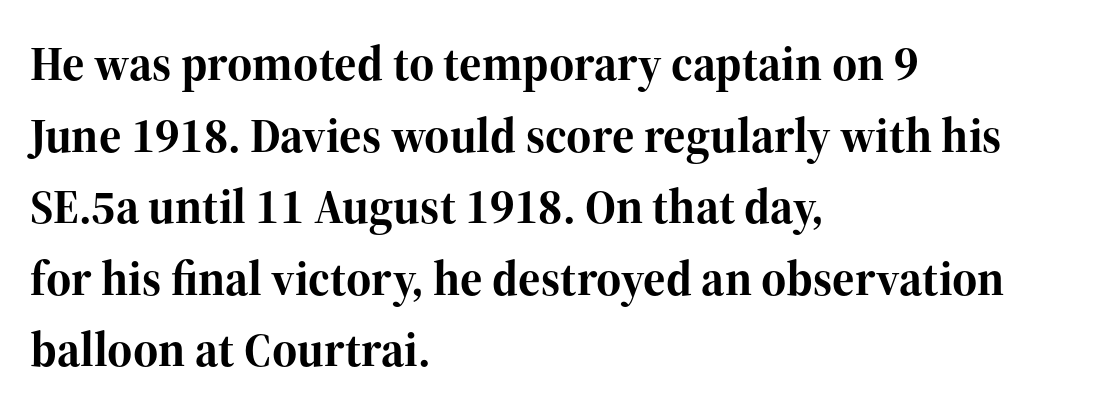
Students, note that the glyphs here touch the page at normal intervals. In terms of letterform style, serifs are clearly present. The space directly below the letters is spotless. Upright lettering throughout.
